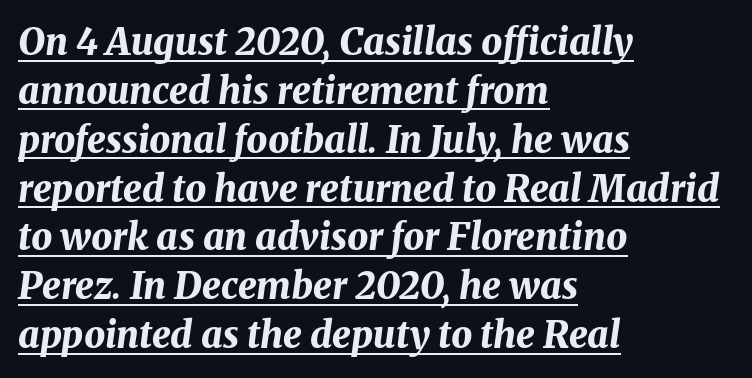
Q: Is the text bold? A: Yes.
Q: Is the text italic (slanted)? A: Yes, it leans right by about 8 degrees.
Q: Is the text underlined? A: Yes.
Q: How is the paragraph aligned? A: Left-aligned.
Q: Is the spacing between letters normal or unusually wide? A: Normal.
Q: Is the spacing between lines tight, normal or loose? A: Normal.
Q: Width (condensed, normal, or wide)? A: Normal.
Q: Stroke contrast? A: Medium.
Q: x-height? A: Medium.
Q: Monospaced? A: No.
